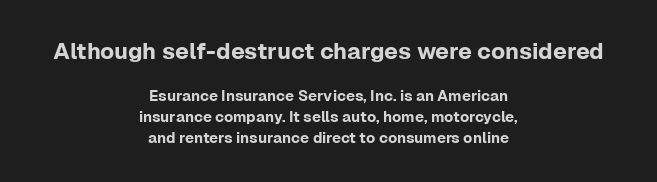
The image shows 23 px text type, upright; set centered, normal line spacing (1.39x), normal letter spacing, not underlined; the first (top) block is 1.53x larger.
